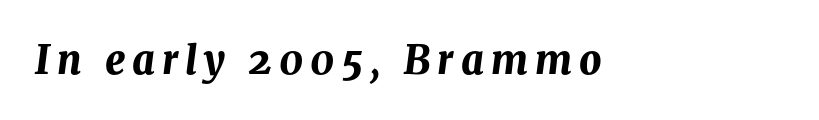
The image shows 39 px bold type, italic (leaning right); set not underlined; medium stroke contrast and a medium x-height.
